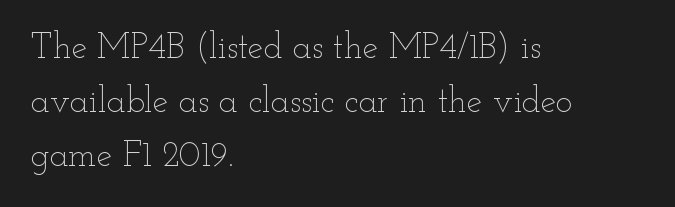
Look at the tracking — it's just the regular setting, nothing added. This sample has the flowing, uneven cadence of proportional lettering. A quiet, ordinary-to-light weight characterises the typeface. Posture: straight, roman, zero tilt. Short and long lines alike share a common starting point at left. Baseline-to-baseline distance is the conventional proportion of letter height.
